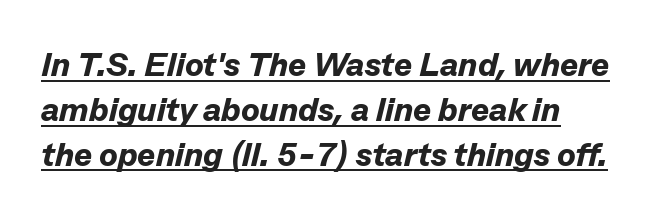
{"italic": "yes", "lean": "right", "slant_degrees": 13, "bold": "yes", "weight": "bold", "width": "normal", "stroke_contrast": "low", "x_height": "medium", "monospaced": "no", "underline": "yes", "line_spacing": "normal", "line_spacing_ratio": 1.32, "letter_spacing": "normal", "letter_spacing_em": 0.0, "glyph_px": 34}
